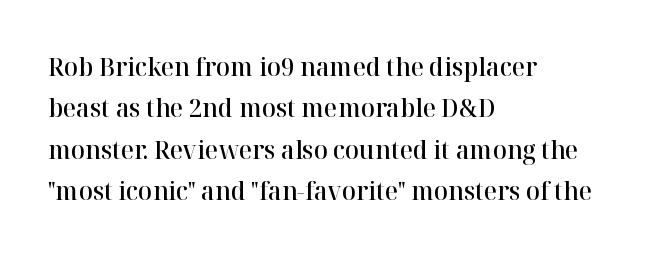
The lines are quadded left. Descenders hang freely into open space. Semibold letterforms, between regular and bold. Observe the ordinary spacing: letters are neighbours, not strangers.
